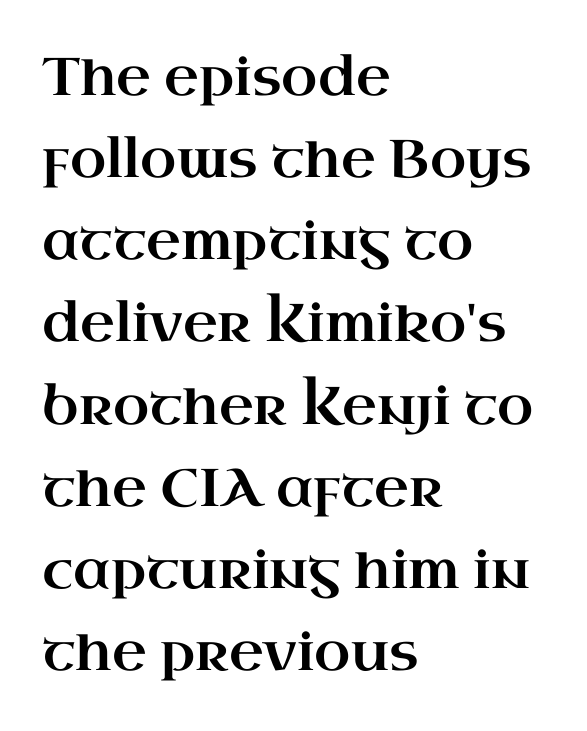
{"serif": "yes", "italic": "no", "width": "wide", "stroke_contrast": "high", "x_height": "small", "monospaced": "no", "underline": "no", "align": "left", "line_spacing": "normal", "line_spacing_ratio": 1.55, "letter_spacing": "normal", "letter_spacing_em": 0.0, "glyph_px": 53}
